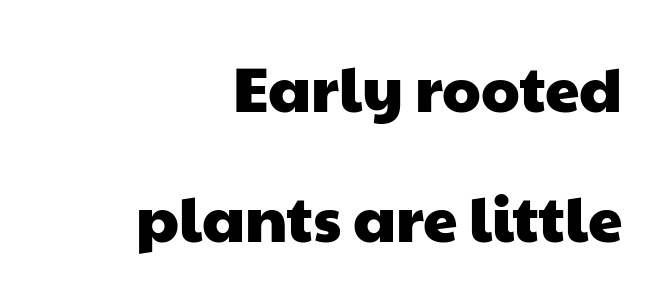
A sans-serif font was chosen for this passage. Rule under the text: the space is simply empty. What's the leading like? Stretched, with rows far apart. Short note: letters normally spaced. Here the designer chose a conventional face with non-uniform glyph widths.
